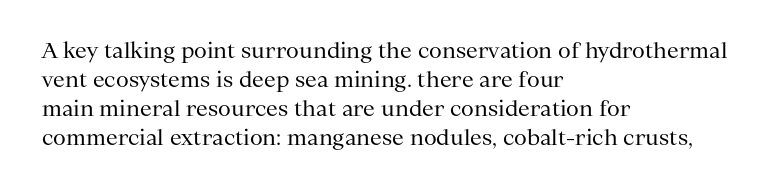
Q: Is the text bold? A: No.
Q: Is the text italic (slanted)? A: No, it is upright.
Q: Is the text underlined? A: No.
Q: How is the paragraph aligned? A: Left-aligned.
Q: Is the spacing between letters normal or unusually wide? A: Normal.
Q: Is the spacing between lines tight, normal or loose? A: Normal.
